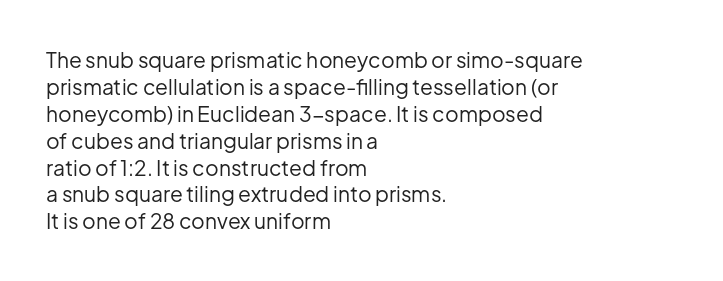
Q: Is the text bold? A: No.
Q: Is the text italic (slanted)? A: No, it is upright.
Q: Is the text underlined? A: No.
Q: How is the paragraph aligned? A: Left-aligned.
Q: Is the spacing between letters normal or unusually wide? A: Normal.
Q: Is the spacing between lines tight, normal or loose? A: Normal.
